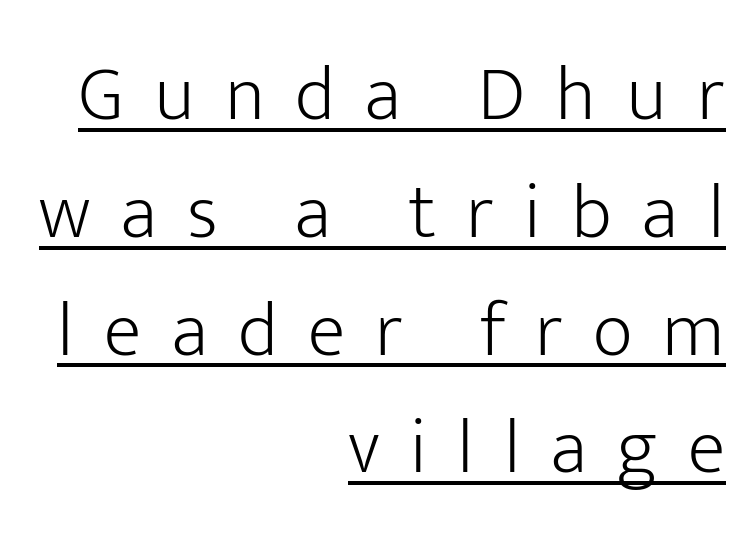
{"serif": "no", "italic": "no", "bold": "no", "weight": "light", "width": "normal", "stroke_contrast": "low", "x_height": "medium", "monospaced": "no", "underline": "yes", "align": "right", "line_spacing": "normal", "line_spacing_ratio": 1.51, "letter_spacing": "wide", "letter_spacing_em": 0.39, "glyph_px": 78}
